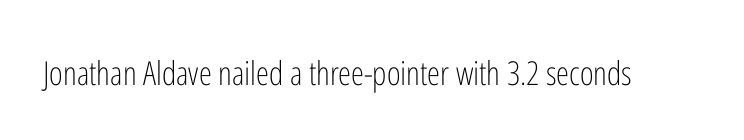
Q: Is the text bold? A: No.
Q: Is the text italic (slanted)? A: No, it is upright.
Q: Is the typeface a serif or a sans-serif typeface? A: Sans-serif.
Q: Is the text underlined? A: No.
Q: Is the spacing between letters normal or unusually wide? A: Normal.
Q: Width (condensed, normal, or wide)? A: Condensed.
Q: Stroke contrast? A: Low.
Q: x-height? A: Medium.
Q: Monospaced? A: No.
